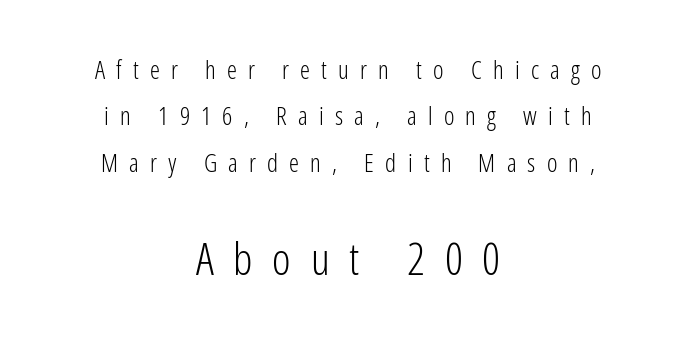
The image shows 44 px light, condensed sans-serif type, upright; set centered, line spacing 1.86x, unusually wide letter spacing (+0.45 em), not underlined; the second (bottom) block is 1.76x larger; low stroke contrast and a medium x-height.
